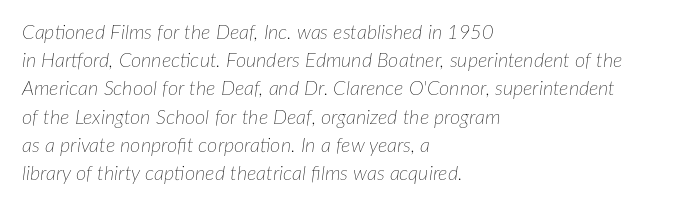
Q: Is the text bold? A: No.
Q: Is the text italic (slanted)? A: Yes, it leans right by about 7 degrees.
Q: Is the text underlined? A: No.
Q: How is the paragraph aligned? A: Left-aligned.
Q: Is the spacing between letters normal or unusually wide? A: Normal.
Q: Is the spacing between lines tight, normal or loose? A: Normal.
